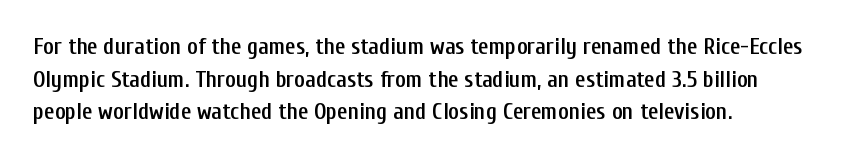
{"italic": "no", "bold": "semi", "underline": "no", "align": "left", "line_spacing": "normal", "line_spacing_ratio": 1.42, "letter_spacing": "normal", "letter_spacing_em": 0.0, "glyph_px": 23}
